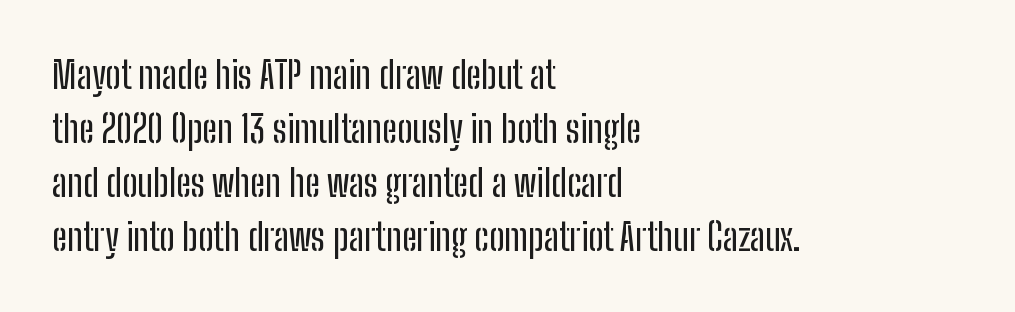
Ascenders rise straight up at ninety degrees. Does extra space separate the letters? No, they use regular spacing. Is this a fixed-width face? No — the glyphs have proportional, varying widths. Rows of type keep a routine distance in the vertical direction. Alignment: flush left. The letters carry no serifs — their stems end cleanly without finishing strokes.
